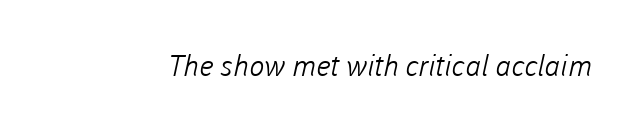
Plain, unruled lines of type. Note the varied advance widths — an 'i' is clearly narrower than an 'm'. The passage shown has conventional tracking throughout. In terms of letterform style, serifs are entirely absent.
